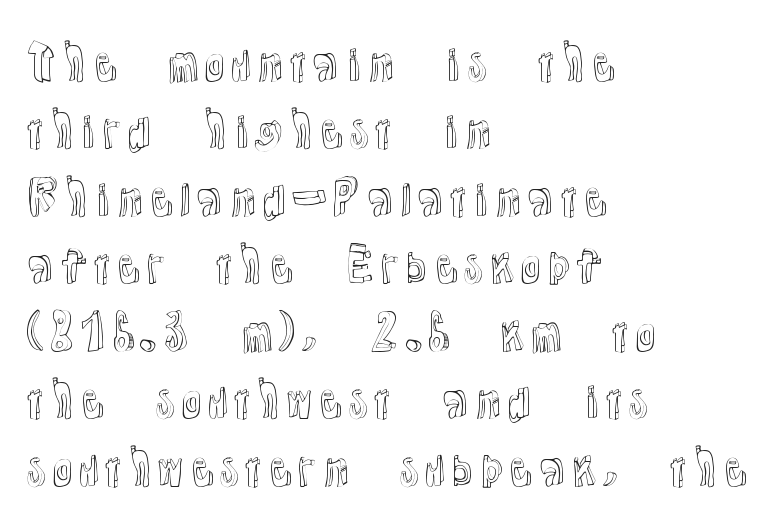
The lines sit at an ordinary, default distance from one another. Ordinary non-slanted type is in use. You could not count columns in this text — the font is proportionally spaced. Decoration check: the copy has no underline.
